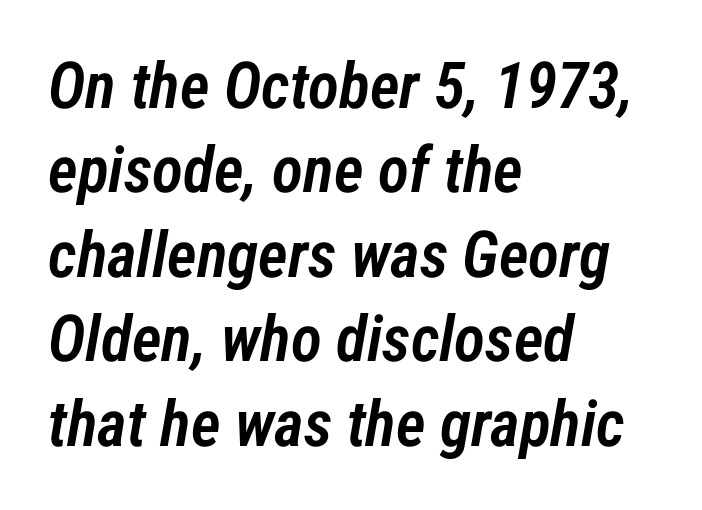
The letterforms sit shoulder to shoulder at normal distance. Varying glyph widths throughout — classic text-font behaviour. As a designer I'd log this as weight 600, semibold. Whoever set this chose a conventional vertical rhythm.
